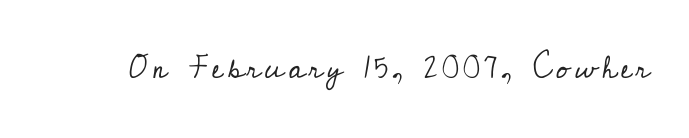
Q: Is the text bold? A: No.
Q: Is the text italic (slanted)? A: Yes.
Q: Is the typeface a serif or a sans-serif typeface? A: Serif.
Q: Is the text underlined? A: No.
Q: Width (condensed, normal, or wide)? A: Normal.
Q: Stroke contrast? A: Low.
Q: x-height? A: Small.
Q: Monospaced? A: No.
